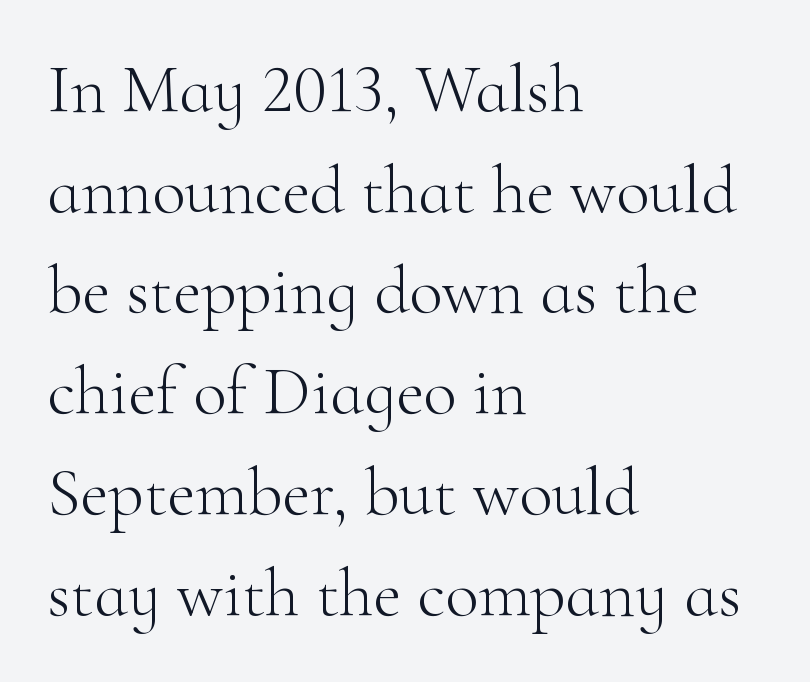
{"serif": "yes", "italic": "no", "bold": "no", "weight": "light", "width": "normal", "stroke_contrast": "high", "x_height": "small", "monospaced": "no", "underline": "no", "align": "left", "line_spacing": "normal", "line_spacing_ratio": 1.46, "letter_spacing": "normal", "letter_spacing_em": 0.0, "glyph_px": 69}
